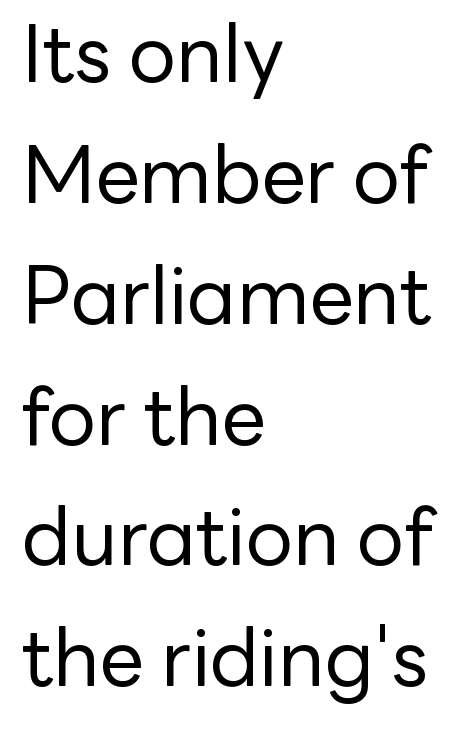
One glance says typical: line gaps are just what's usual. Nothing heavy about these letters — not bold at all. Every character sits straight up, as roman type does. The designer went with a sans here, leaving each stem footless. The glyphs are unaccompanied by any horizontal stroke below them.
